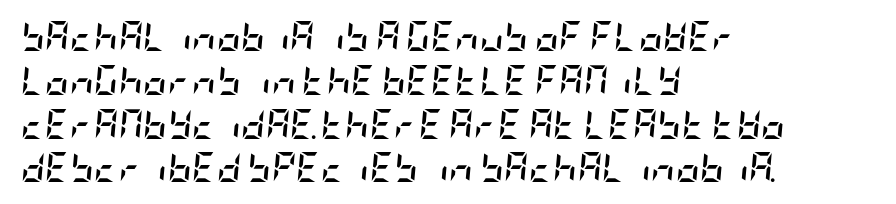
Q: Is the text bold? A: Yes.
Q: Is the text italic (slanted)? A: Yes, it leans right by about 5 degrees.
Q: Is the text underlined? A: No.
Q: How is the paragraph aligned? A: Left-aligned.
Q: Is the spacing between letters normal or unusually wide? A: Normal.
Q: Is the spacing between lines tight, normal or loose? A: Normal.
Q: Width (condensed, normal, or wide)? A: Condensed.
Q: Stroke contrast? A: Low.
Q: x-height? A: Large.
